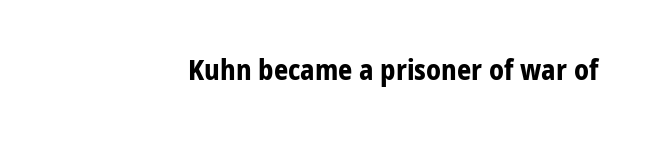
The image shows 28 px bold sans-serif type, upright; set normal letter spacing, not underlined; low stroke contrast and a medium x-height.
